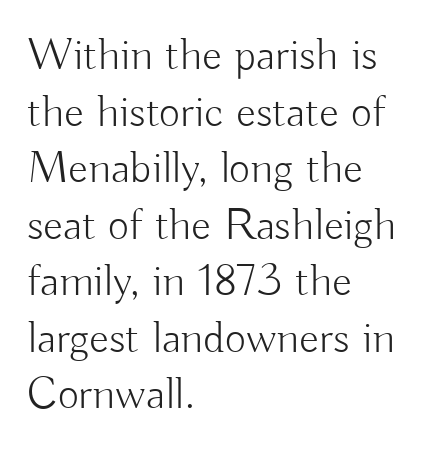
Regarding serifs, this sample does without them. The space directly below the letters is spotless. A light-to-regular cut is what we see here. The line texture is even and compact thanks to regular tracking.
